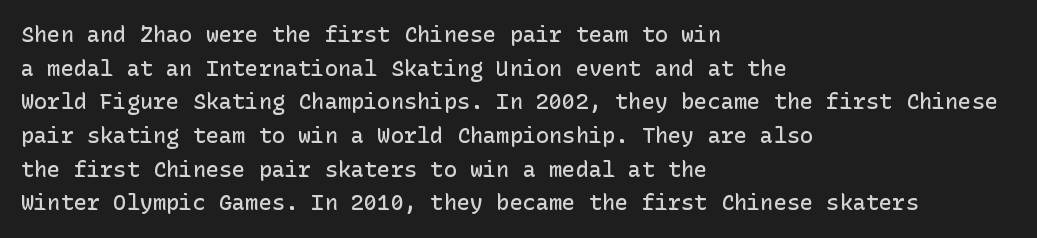
Q: Is the text bold? A: Semi-bold.
Q: Is the text italic (slanted)? A: No, it is upright.
Q: Is the text underlined? A: No.
Q: How is the paragraph aligned? A: Left-aligned.
Q: Is the spacing between letters normal or unusually wide? A: Normal.
Q: Is the spacing between lines tight, normal or loose? A: Normal.
